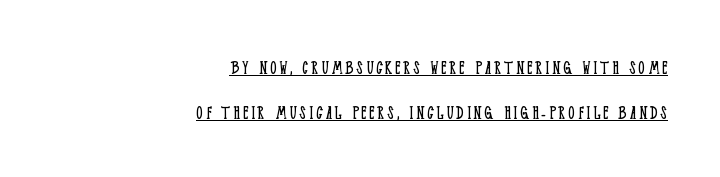
Q: Is the text bold? A: No.
Q: Is the text italic (slanted)? A: No, it is upright.
Q: Is the text underlined? A: Yes.
Q: How is the paragraph aligned? A: Right-aligned.
Q: Is the spacing between lines tight, normal or loose? A: Loose.
